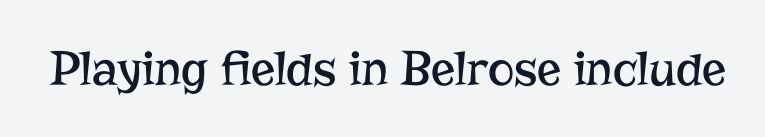
{"serif": "yes", "italic": "no", "bold": "no", "weight": "regular", "width": "normal", "stroke_contrast": "low", "x_height": "medium", "monospaced": "no", "underline": "no", "letter_spacing": "normal", "letter_spacing_em": 0.0, "glyph_px": 50}
